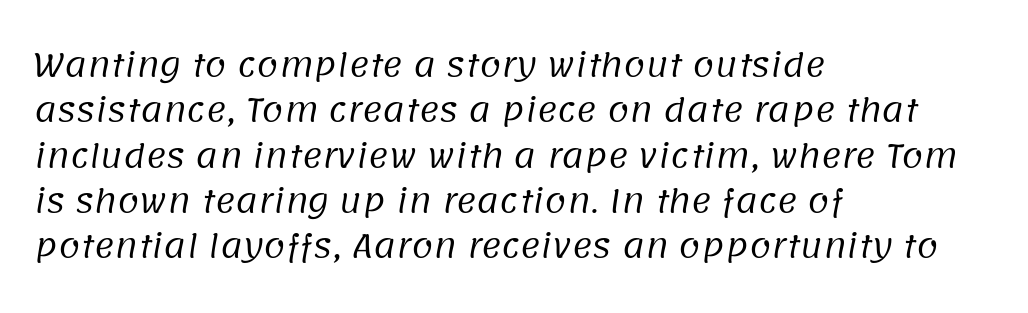
Q: Is the text bold? A: No.
Q: Is the typeface a serif or a sans-serif typeface? A: Sans-serif.
Q: Is the text underlined? A: No.
Q: How is the paragraph aligned? A: Left-aligned.
Q: Is the spacing between letters normal or unusually wide? A: Normal.
Q: Is the spacing between lines tight, normal or loose? A: Normal.
Q: Width (condensed, normal, or wide)? A: Normal.
Q: Stroke contrast? A: Low.
Q: x-height? A: Large.
Q: Monospaced? A: No.
